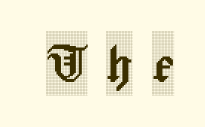
In terms of posture, this sample is upright. The rendering inserts visible extra space after every character. The passage shown is typed in a proportional face where columns would drift. The specimen omits any rule beneath the text block's lines. Letterform terminals end in serifs throughout the passage.
